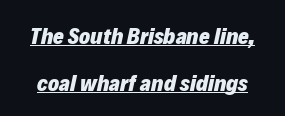
{"italic": "yes", "lean": "right", "slant_degrees": 12, "bold": "yes", "underline": "yes", "line_spacing": "loose", "line_spacing_ratio": 2.04, "letter_spacing": "normal", "letter_spacing_em": 0.0, "glyph_px": 23}
